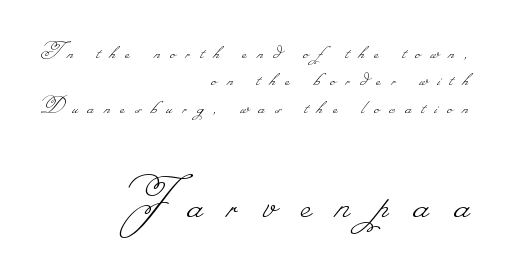
{"bold": "no", "weight": "thin", "width": "normal", "stroke_contrast": "low", "monospaced": "no", "underline": "no", "align": "right", "line_spacing": "tight", "line_spacing_ratio": 1.14, "letter_spacing": "wide", "letter_spacing_em": 0.43, "larger_block": "second", "size_ratio": 2.46, "glyph_px": 59}
